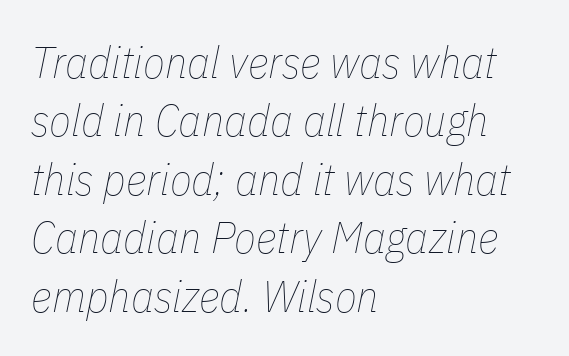
Q: Is the text bold? A: No.
Q: Is the text italic (slanted)? A: Yes, it leans right by about 11 degrees.
Q: Is the text underlined? A: No.
Q: How is the paragraph aligned? A: Left-aligned.
Q: Is the spacing between letters normal or unusually wide? A: Normal.
Q: Is the spacing between lines tight, normal or loose? A: Normal.
Q: Width (condensed, normal, or wide)? A: Condensed.
Q: Stroke contrast? A: Low.
Q: x-height? A: Medium.
Q: Monospaced? A: No.
